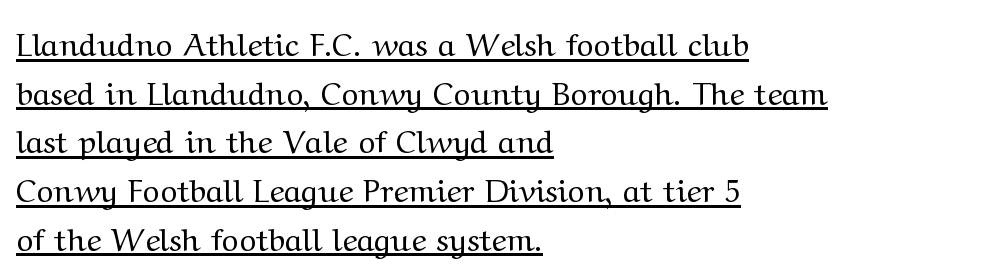
{"serif": "yes", "italic": "no", "bold": "no", "weight": "regular", "width": "wide", "stroke_contrast": "medium", "x_height": "medium", "monospaced": "no", "underline": "yes", "align": "left", "line_spacing": "normal", "line_spacing_ratio": 1.52, "letter_spacing": "normal", "letter_spacing_em": 0.0, "glyph_px": 32}
